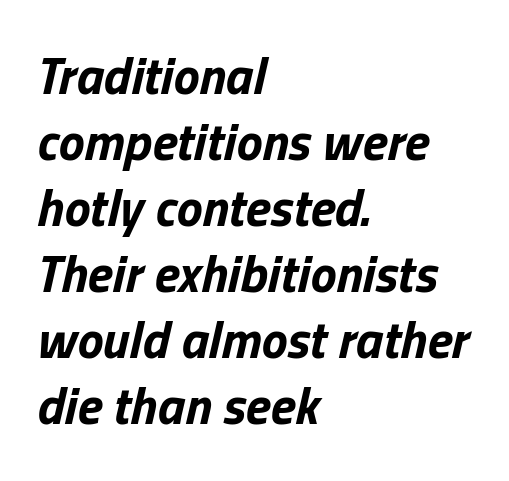
{"italic": "yes", "lean": "right", "slant_degrees": 13, "bold": "yes", "weight": "bold", "width": "normal", "stroke_contrast": "low", "x_height": "medium", "monospaced": "no", "underline": "no", "align": "left", "line_spacing": "normal", "line_spacing_ratio": 1.27, "letter_spacing": "normal", "letter_spacing_em": 0.0, "glyph_px": 52}
